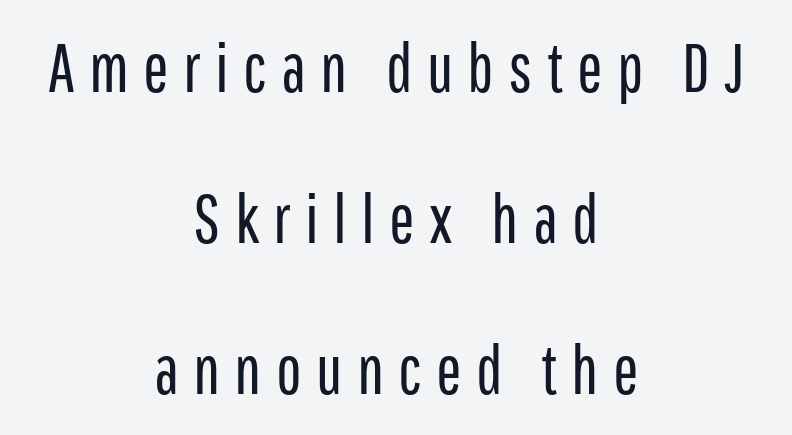
Check where the strokes stop: nothing finishes them off — pure sans. Posture: upright roman. This sample has the flowing, uneven cadence of proportional lettering. Nobody drew a line under any word here. Letter spacing: wide. Both edges are ragged and mirror each other, which tells us the setting is centered.
